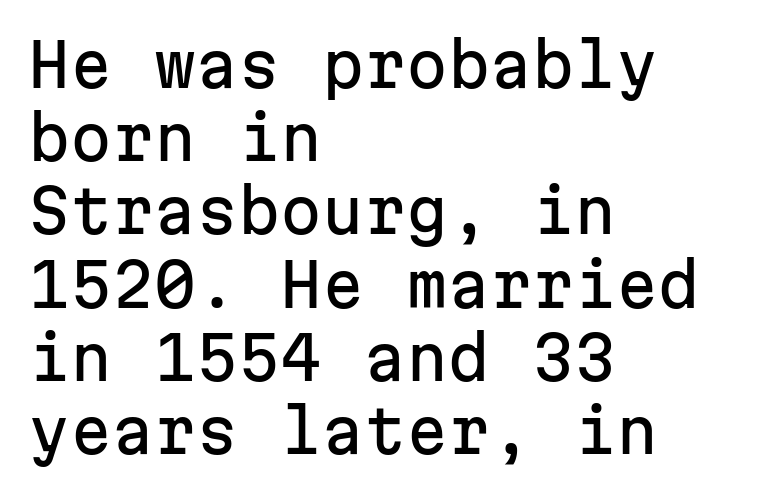
Q: Is the text italic (slanted)? A: No, it is upright.
Q: Is the typeface a serif or a sans-serif typeface? A: Sans-serif.
Q: Is the text underlined? A: No.
Q: How is the paragraph aligned? A: Left-aligned.
Q: Is the spacing between letters normal or unusually wide? A: Normal.
Q: Width (condensed, normal, or wide)? A: Normal.
Q: Stroke contrast? A: Low.
Q: x-height? A: Medium.
Q: Monospaced? A: Yes.
